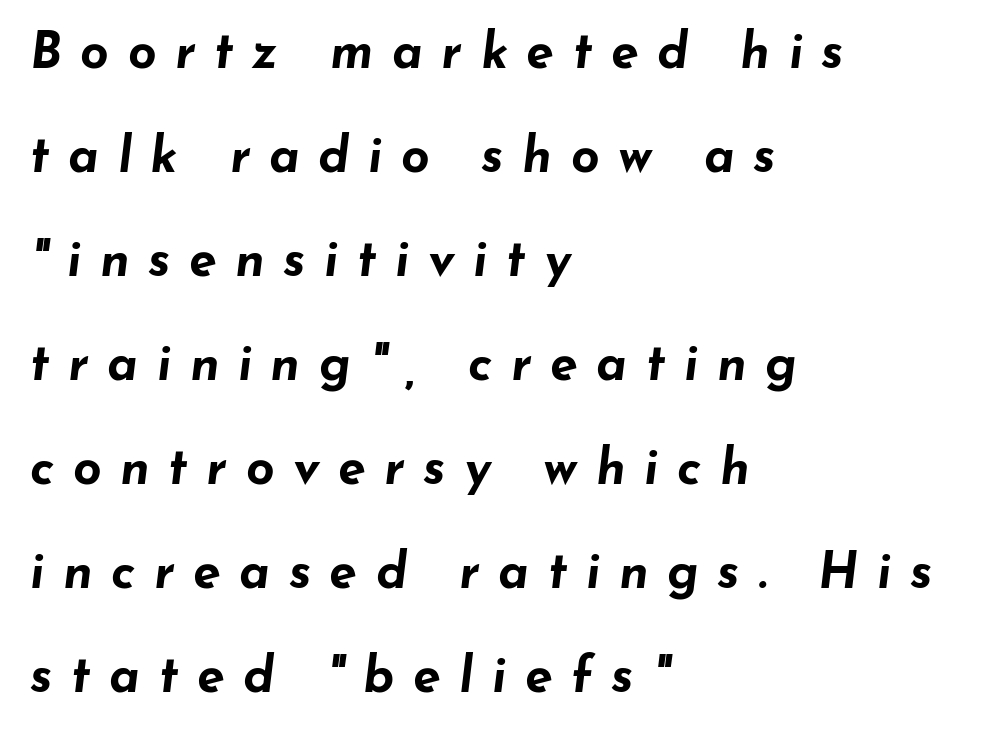
Q: Is the text bold? A: Yes.
Q: Is the text italic (slanted)? A: Yes, it leans right by about 7 degrees.
Q: Is the text underlined? A: No.
Q: How is the paragraph aligned? A: Left-aligned.
Q: Is the spacing between letters normal or unusually wide? A: Unusually wide.
Q: Is the spacing between lines tight, normal or loose? A: Loose.
Q: Width (condensed, normal, or wide)? A: Wide.
Q: Stroke contrast? A: Low.
Q: x-height? A: Small.
Q: Monospaced? A: No.
